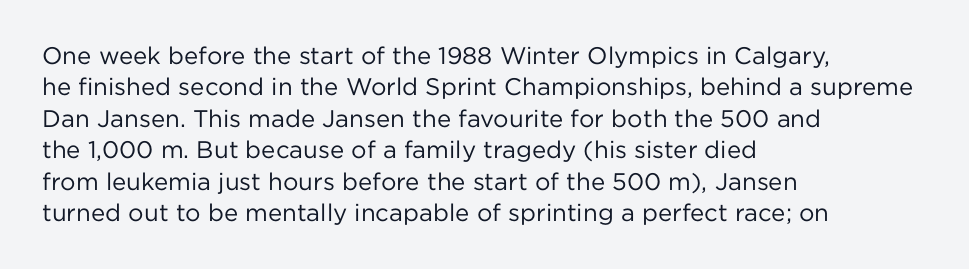
The image shows 24 px text type, upright; set left-aligned, normal line spacing (1.31x), normal letter spacing, not underlined.
